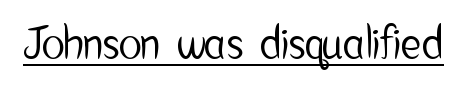
{"serif": "no", "italic": "no", "width": "condensed", "stroke_contrast": "low", "x_height": "medium", "monospaced": "no", "underline": "yes", "letter_spacing": "normal", "letter_spacing_em": 0.0, "glyph_px": 43}
